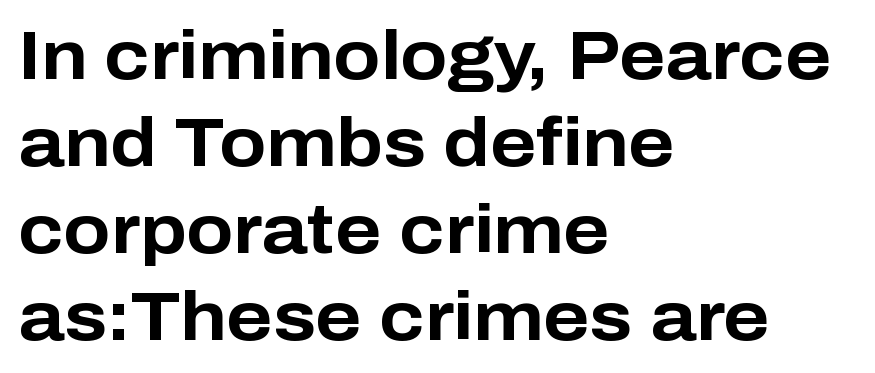
Think of a printed novel: that variable character pitch is what you see here. What kind of face is this? One without serifs — a sans. The gaps between neighbouring characters are ordinary and unremarkable. A clean baseline with only descenders dipping below it. What weight is shown? A full bold with thick strokes.
